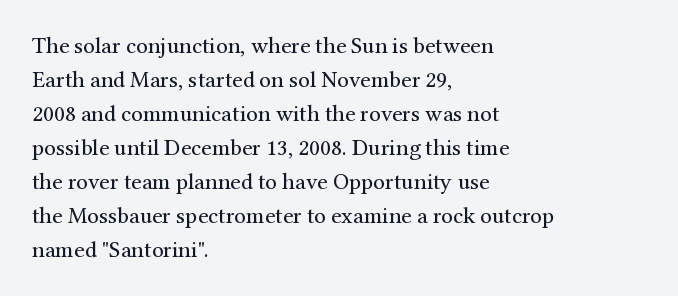
The type sits square on the baseline with zero lean. Stem width sits at or under what a default text font uses. Horizontally, the lines are justified to the leading edge only. This sample keeps an unexceptional amount of space between lines. The space beneath each line is pristine and unruled. There is no visible air inserted between adjacent glyphs.
